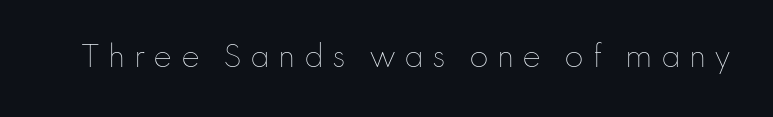
{"italic": "no", "bold": "no", "weight": "thin", "width": "normal", "stroke_contrast": "low", "x_height": "small", "monospaced": "no", "underline": "no", "letter_spacing": "wide", "letter_spacing_em": 0.29, "glyph_px": 28}
